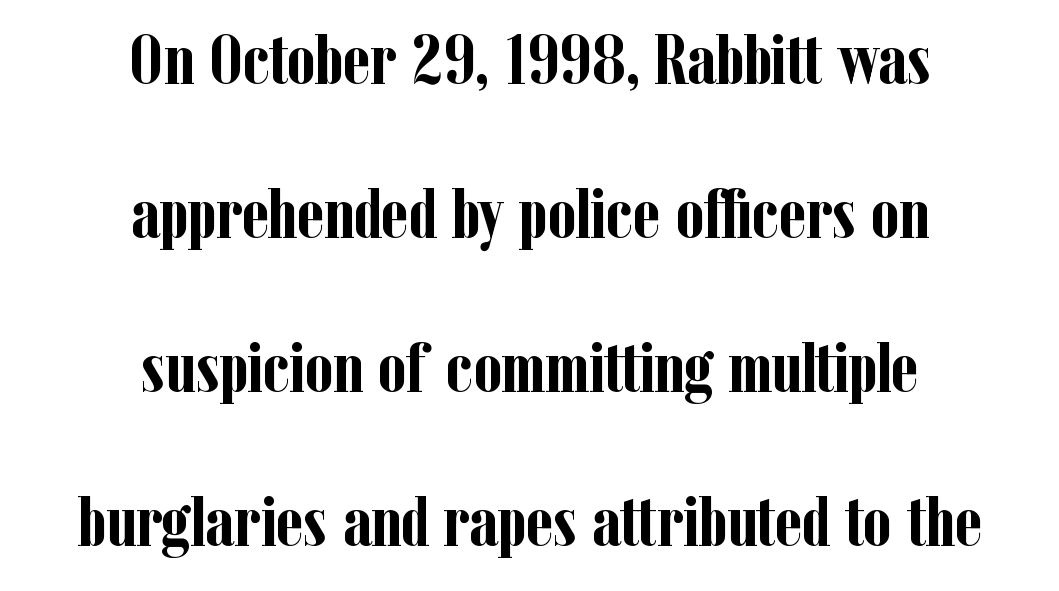
{"serif": "yes", "italic": "no", "bold": "yes", "weight": "semibold", "width": "condensed", "stroke_contrast": "low", "x_height": "medium", "monospaced": "no", "underline": "no", "align": "center", "line_spacing": "loose", "line_spacing_ratio": 2.14, "letter_spacing": "normal", "letter_spacing_em": 0.0, "glyph_px": 72}
